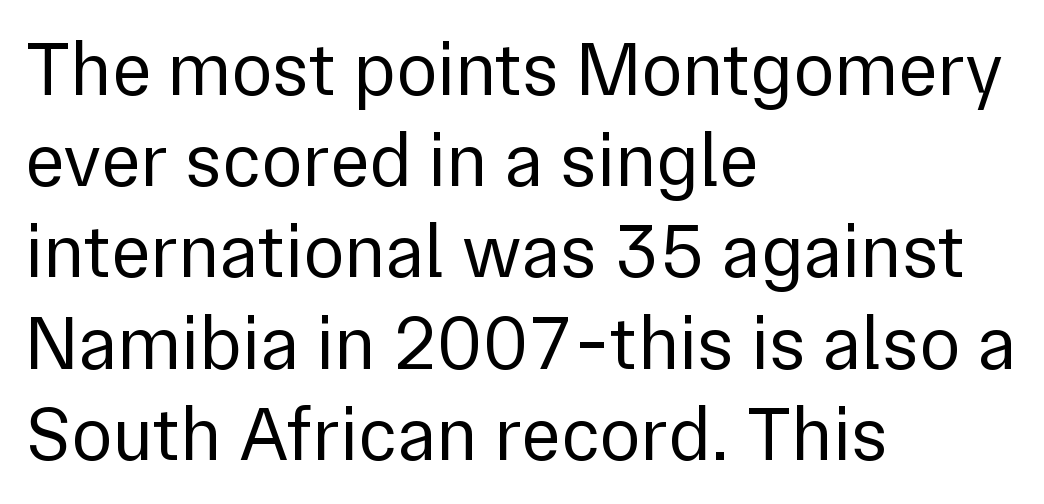
The gaps between neighbouring characters are ordinary and unremarkable. Letters rest on an invisible, unmarked baseline. The letters carry no serifs — their stems end cleanly without finishing strokes. No extra ink here — the face is not bold. In CSS terms this would be text-align: left.
